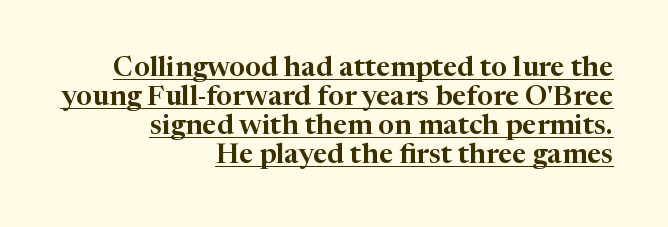
The image shows 28 px serif type, upright; set right-aligned, tight line spacing (1.04x), normal letter spacing, underlined; high stroke contrast and a medium x-height.
